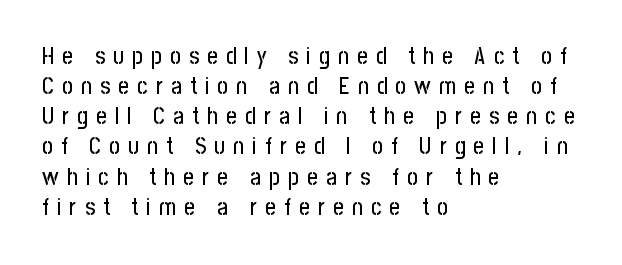
Layout note: lines flush left. This rendering widens character spacing well past its baseline value. One glance says typical: line gaps are just what's usual. These lines were composed using upright roman letters. Beneath every word, the page is bare.
